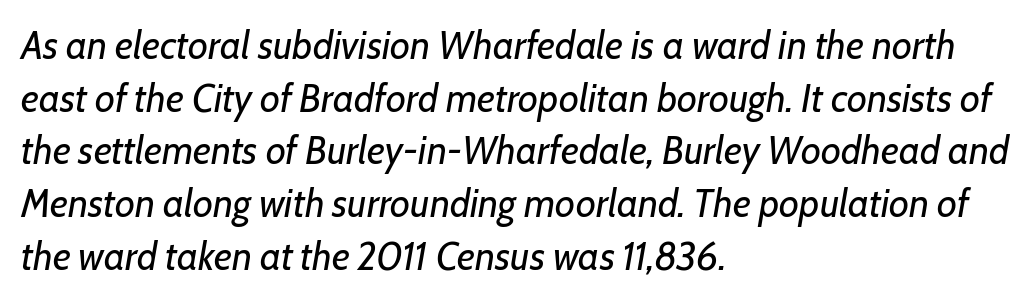
The image shows 39 px regular-weight type, italic (leaning right); set left-aligned, normal line spacing (1.35x), normal letter spacing, not underlined; low stroke contrast and a medium x-height.
